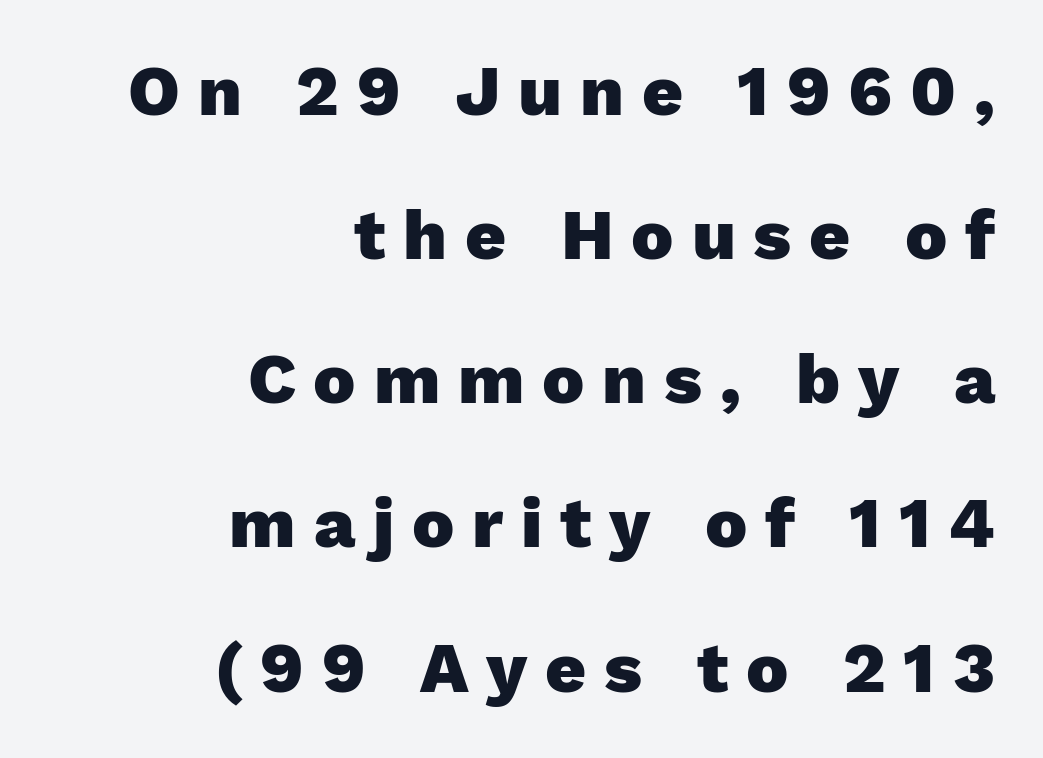
The image shows 71 px heavy sans-serif type, upright; set right-aligned, loose line spacing (2.03x), unusually wide letter spacing (+0.25 em), not underlined; low stroke contrast and a medium x-height.
